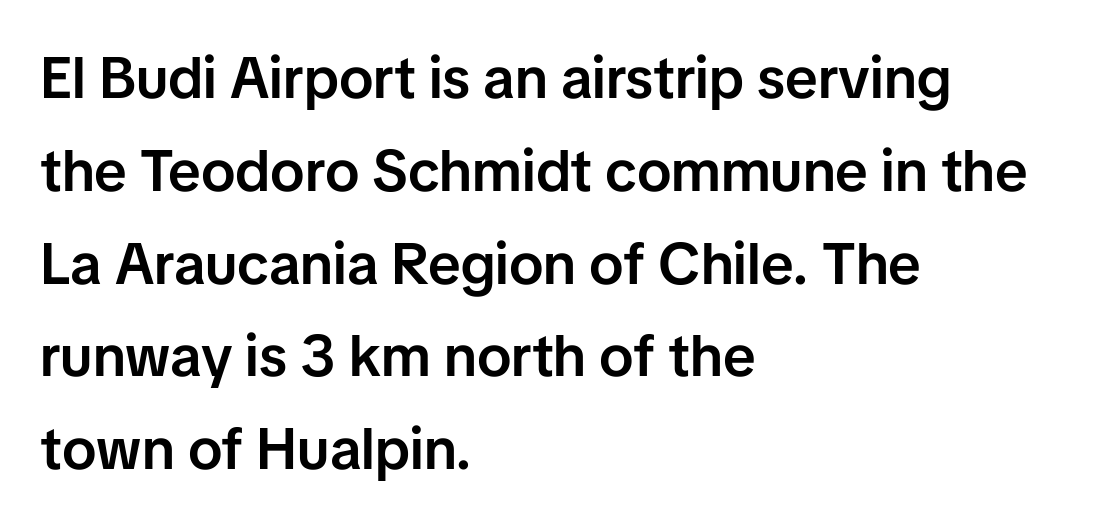
Layout note: lines flush left. A bare baseline throughout the passage. Every letter is mildly thick-stroked: semibold rather than bold. A typesetter would call this proportional, since set widths differ per character.
